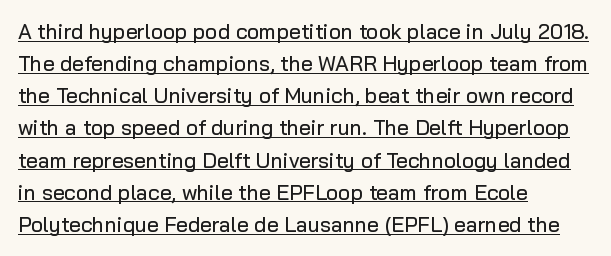
The lettering stays uniformly vertical, giving the passage a roman look. The line-height multiplier appears to be the usual default. Look at the tracking — it's just the regular setting, nothing added. Each line starts at the same left margin while the right side varies. A continuous stroke trails under the words, as in a hyperlink.
